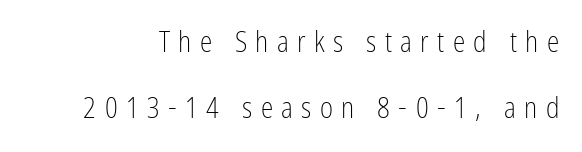
The image shows 28 px light, condensed sans-serif type, upright; set loose line spacing (2.36x), unusually wide letter spacing (+0.3 em), not underlined; low stroke contrast and a medium x-height.
